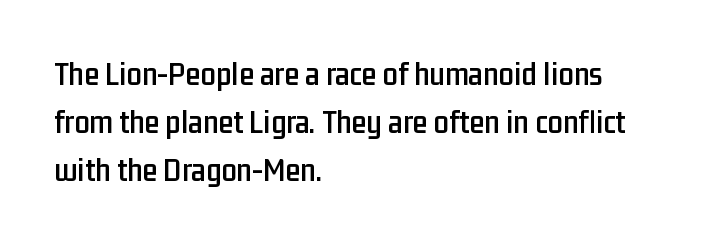
The image shows 34 px condensed sans-serif type, upright; set left-aligned, normal line spacing (1.41x), normal letter spacing, not underlined; low stroke contrast and a medium x-height.
